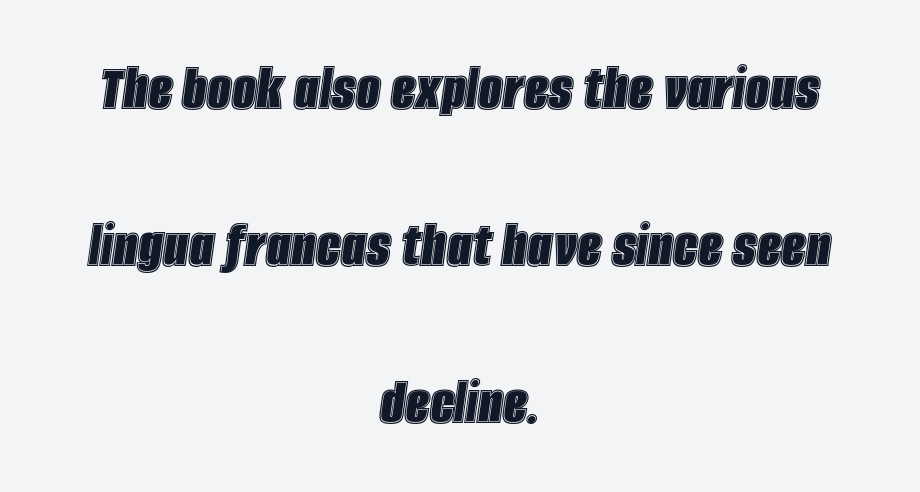
The image shows 68 px condensed type, italic (leaning right); set centered, loose line spacing (2.31x), normal letter spacing, not underlined; a large x-height.
